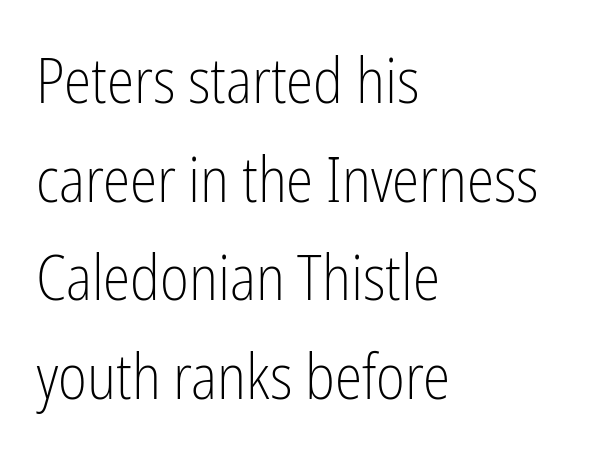
Q: Is the text bold? A: No.
Q: Is the text italic (slanted)? A: No, it is upright.
Q: Is the typeface a serif or a sans-serif typeface? A: Sans-serif.
Q: Is the text underlined? A: No.
Q: How is the paragraph aligned? A: Left-aligned.
Q: Is the spacing between letters normal or unusually wide? A: Normal.
Q: Is the spacing between lines tight, normal or loose? A: Normal.
Q: Width (condensed, normal, or wide)? A: Condensed.
Q: Stroke contrast? A: Low.
Q: x-height? A: Medium.
Q: Monospaced? A: No.
